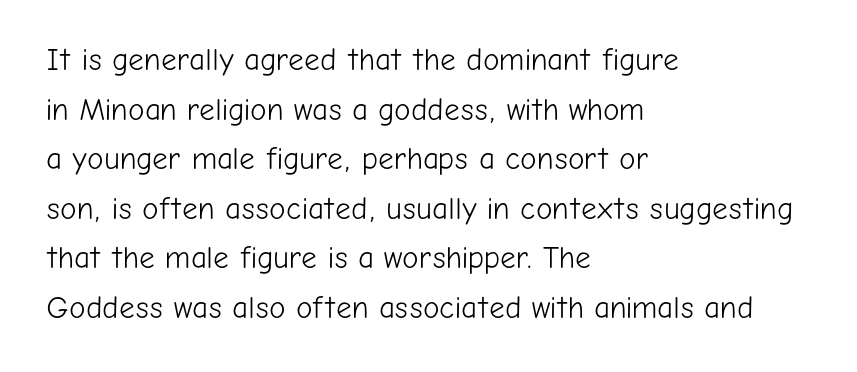
The image shows 31 px light sans-serif type, upright; set left-aligned, normal line spacing (1.6x), normal letter spacing, not underlined; low stroke contrast and a medium x-height.
